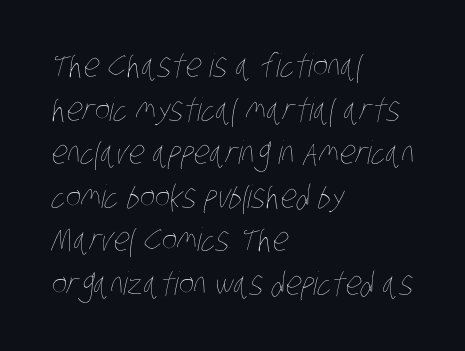
{"bold": "no", "weight": "thin", "width": "condensed", "stroke_contrast": "low", "x_height": "large", "monospaced": "no", "underline": "no", "align": "left", "line_spacing": "normal", "line_spacing_ratio": 1.36, "letter_spacing": "normal", "letter_spacing_em": 0.0, "glyph_px": 32}
